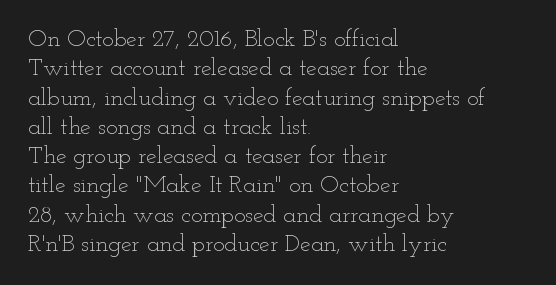
The image shows 24 px text type, upright; set left-aligned, line spacing 1.22x, normal letter spacing, not underlined.
